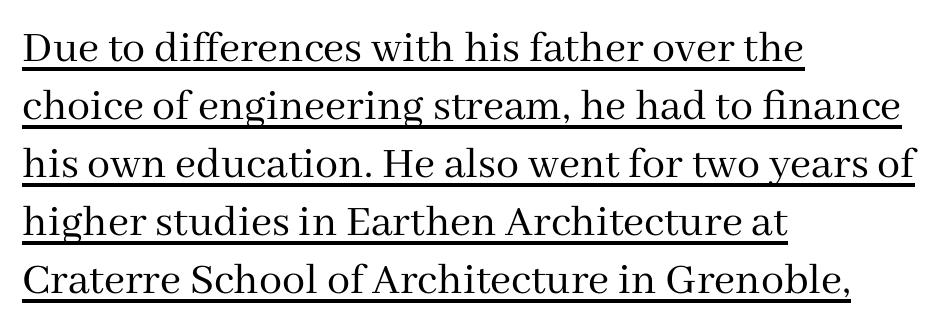
Q: Is the text bold? A: No.
Q: Is the text italic (slanted)? A: No, it is upright.
Q: Is the typeface a serif or a sans-serif typeface? A: Serif.
Q: Is the text underlined? A: Yes.
Q: How is the paragraph aligned? A: Left-aligned.
Q: Is the spacing between letters normal or unusually wide? A: Normal.
Q: Is the spacing between lines tight, normal or loose? A: Normal.
Q: Width (condensed, normal, or wide)? A: Normal.
Q: Stroke contrast? A: Medium.
Q: x-height? A: Medium.
Q: Monospaced? A: No.
